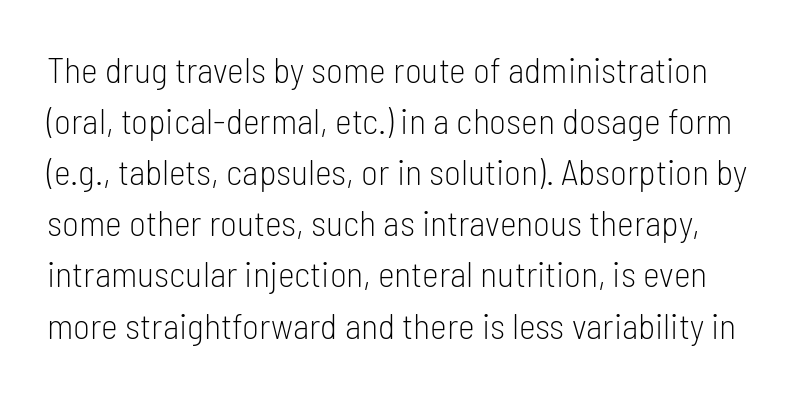
The image shows 36 px light, condensed sans-serif type, upright; set normal line spacing (1.42x), normal letter spacing, not underlined; low stroke contrast and a medium x-height.
